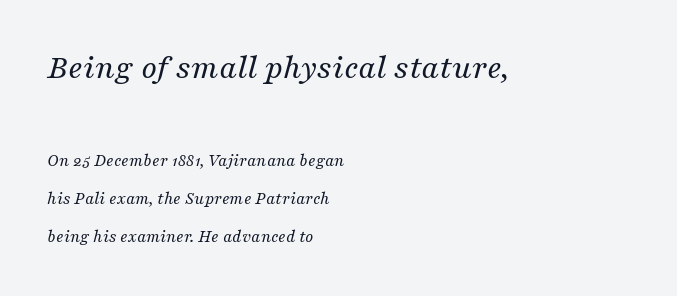
The typeface has the unassuming heft of standard copy or less. Is this a fixed-width face? No — the glyphs have proportional, varying widths. Widely set lines give the paragraph a tall, airy silhouette. Nobody drew a line under any word here.
